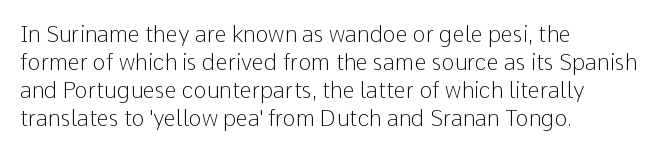
Q: Is the text bold? A: No.
Q: Is the text italic (slanted)? A: No, it is upright.
Q: Is the text underlined? A: No.
Q: How is the paragraph aligned? A: Left-aligned.
Q: Is the spacing between letters normal or unusually wide? A: Normal.
Q: Is the spacing between lines tight, normal or loose? A: Normal.
